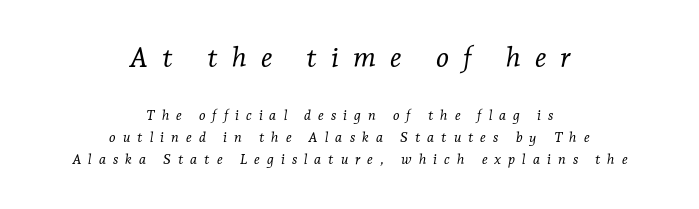
Words float on clear page, feet unadorned. The face used here is proportionally spaced, like ordinary book or web type. An italicized treatment has been applied to the whole sample. Look at the glyph heights: the upper group is clearly the bigger setting. Does the copy run flush right? No — it is centered line by line.
